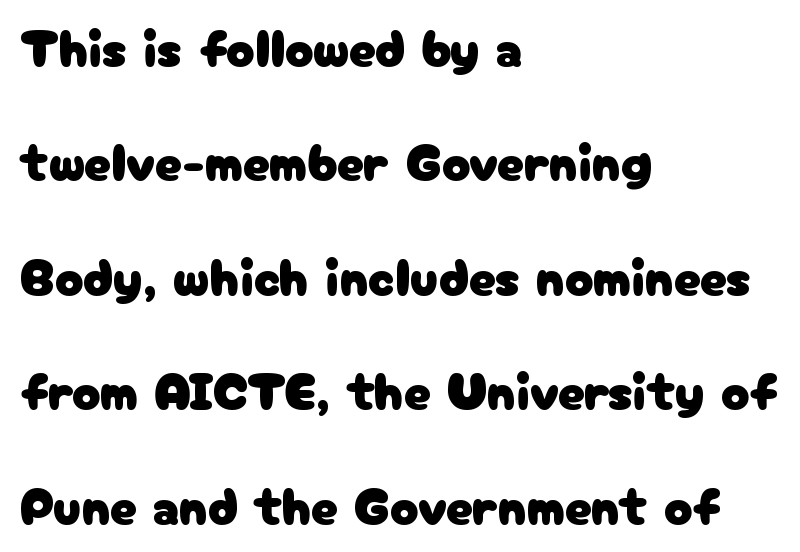
{"serif": "no", "italic": "no", "width": "normal", "stroke_contrast": "low", "x_height": "medium", "monospaced": "no", "underline": "no", "align": "left", "line_spacing": "loose", "line_spacing_ratio": 2.16, "letter_spacing": "normal", "letter_spacing_em": 0.0, "glyph_px": 53}
